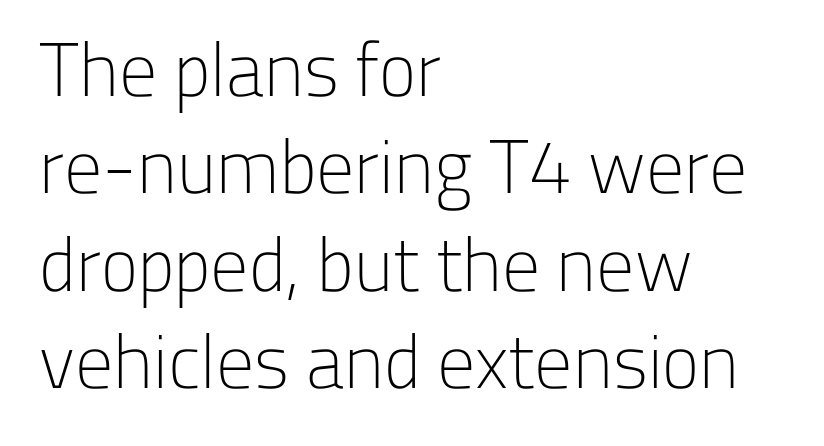
Q: Is the text bold? A: No.
Q: Is the text italic (slanted)? A: No, it is upright.
Q: Is the typeface a serif or a sans-serif typeface? A: Sans-serif.
Q: Is the text underlined? A: No.
Q: How is the paragraph aligned? A: Left-aligned.
Q: Is the spacing between letters normal or unusually wide? A: Normal.
Q: Is the spacing between lines tight, normal or loose? A: Normal.
Q: Width (condensed, normal, or wide)? A: Normal.
Q: Stroke contrast? A: Low.
Q: x-height? A: Medium.
Q: Monospaced? A: No.
